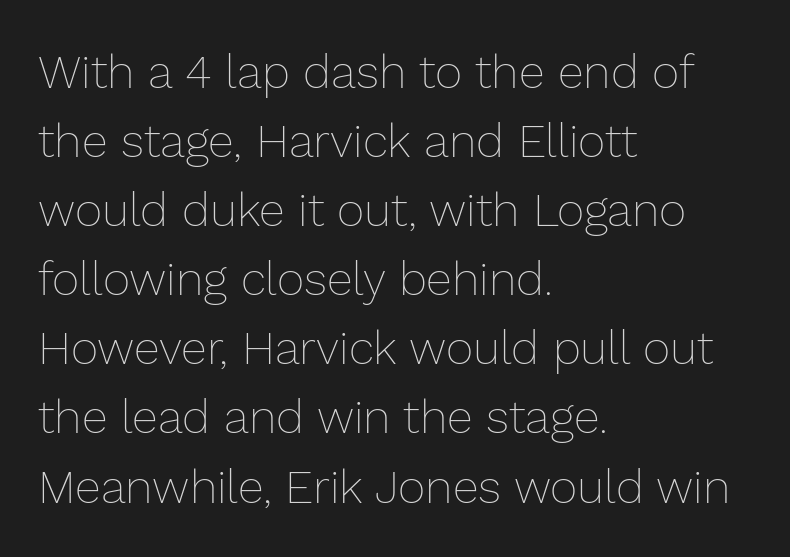
The image shows 47 px thin type, upright; set left-aligned, normal line spacing (1.47x), normal letter spacing, not underlined; low stroke contrast and a medium x-height.
